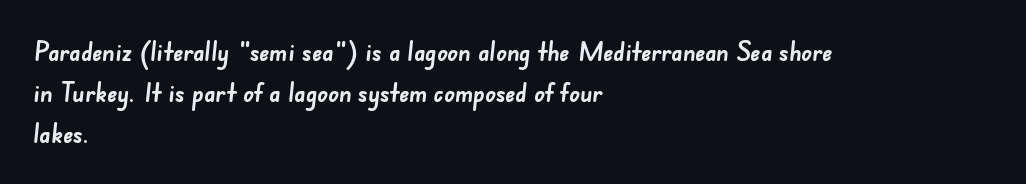
The image shows 26 px bold type; set left-aligned, normal line spacing (1.57x), normal letter spacing, not underlined.
